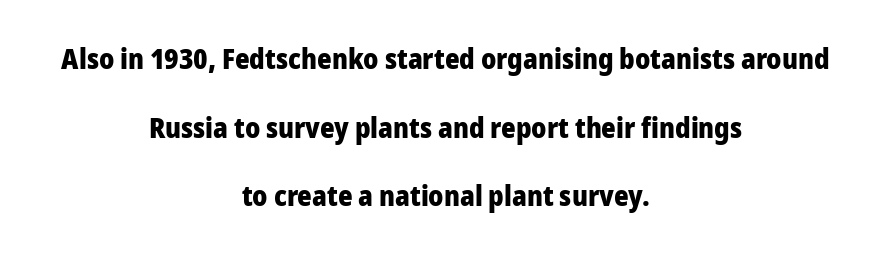
The area under the type is left untouched. Look at the bottom of the vertical strokes: they stop flat, with no serifs. The rendering uses natural spacing where letterforms have individual widths. The lettering holds an erect, upright posture throughout. What weight is shown? A full bold with thick strokes. The rendering uses a large line-height, opening up the rows.
